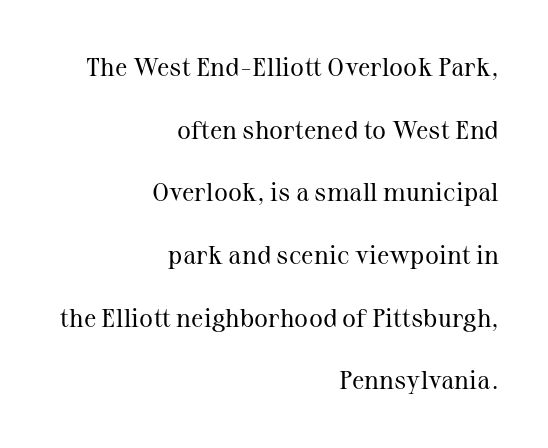
{"italic": "no", "bold": "no", "underline": "no", "align": "right", "line_spacing": "loose", "line_spacing_ratio": 2.41, "letter_spacing": "normal", "letter_spacing_em": 0.0, "glyph_px": 26}
